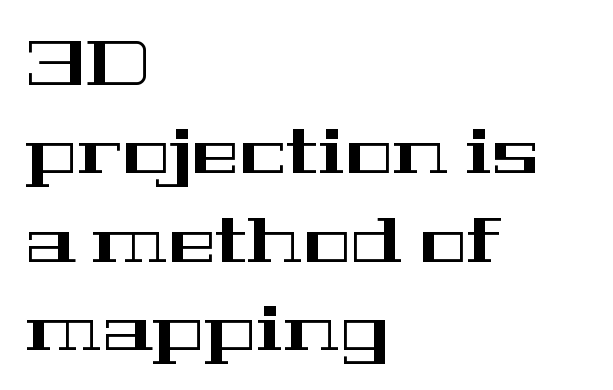
The image shows 64 px wide serif type, upright; set left-aligned, normal line spacing (1.38x), normal letter spacing, not underlined; high stroke contrast and a medium x-height.
